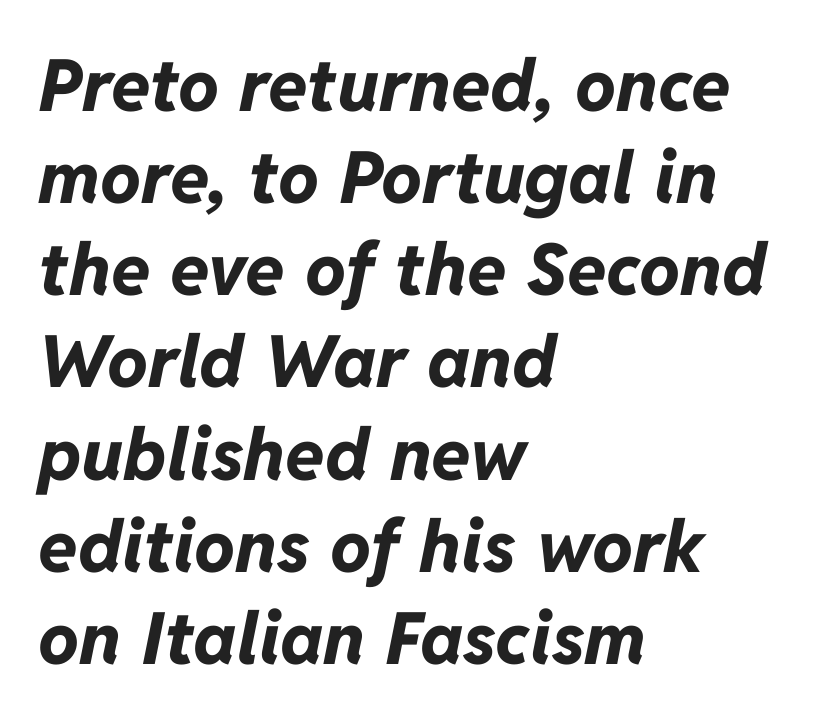
Do the characters align in a grid? No, the font is proportional. Look at the stroke-to-counter ratio: heavy, a bold. Each line starts at the same left margin while the right side varies. Designer's note — italics engaged.
